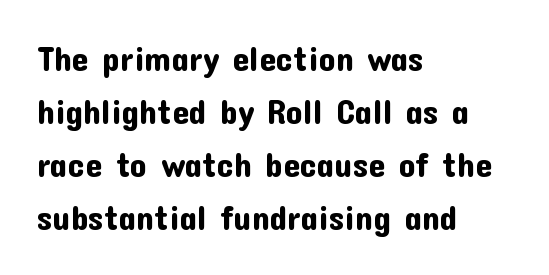
The letters stand upright; this is a roman face. Underlining? Definitely not there. Typographically, this falls in the sans-serif category. How would I describe the line gaps? Plain and ordinary. Nothing unusual about the tracking: characters are spaced as the font intends.
